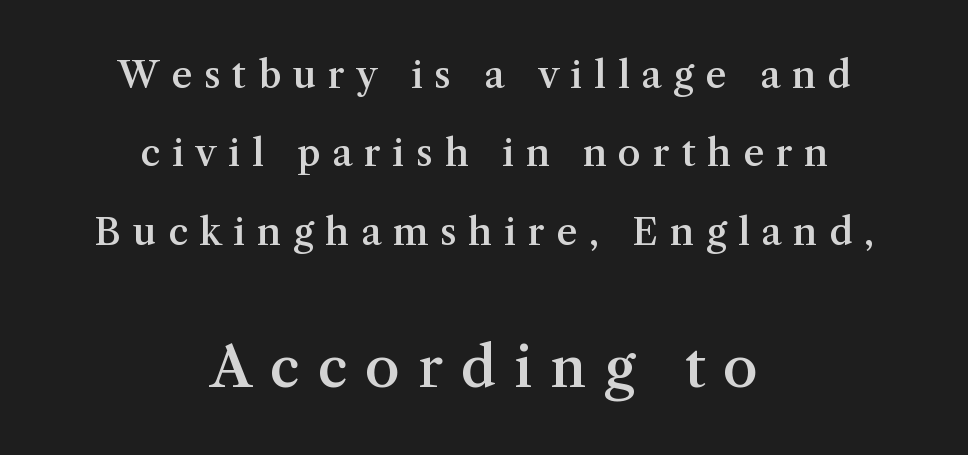
{"serif": "yes", "italic": "no", "bold": "semi", "weight": "semibold", "width": "normal", "stroke_contrast": "medium", "x_height": "medium", "monospaced": "no", "underline": "no", "align": "center", "line_spacing": "loose", "line_spacing_ratio": 2.12, "letter_spacing": "wide", "letter_spacing_em": 0.32, "larger_block": "second", "size_ratio": 1.51, "glyph_px": 56}
